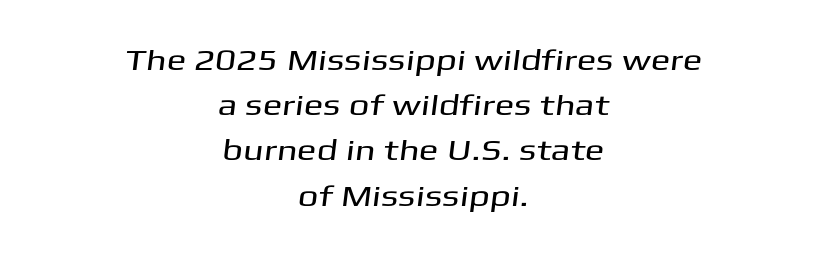
Q: Is the typeface a serif or a sans-serif typeface? A: Sans-serif.
Q: Is the text underlined? A: No.
Q: How is the paragraph aligned? A: Centered.
Q: Is the spacing between letters normal or unusually wide? A: Normal.
Q: Is the spacing between lines tight, normal or loose? A: Normal.
Q: Width (condensed, normal, or wide)? A: Wide.
Q: Stroke contrast? A: Medium.
Q: x-height? A: Medium.
Q: Monospaced? A: No.
